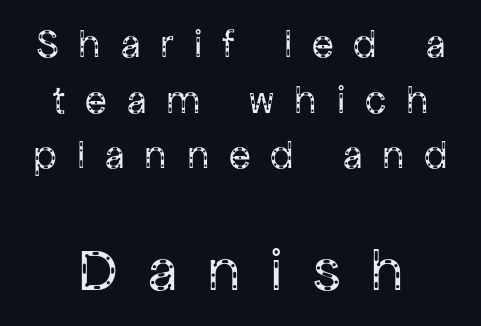
The image shows 60 px regular-weight sans-serif type, upright; set centered, normal line spacing (1.39x), unusually wide letter spacing (+0.5 em), not underlined; the second (bottom) block is 1.5x larger; low stroke contrast and a medium x-height.
